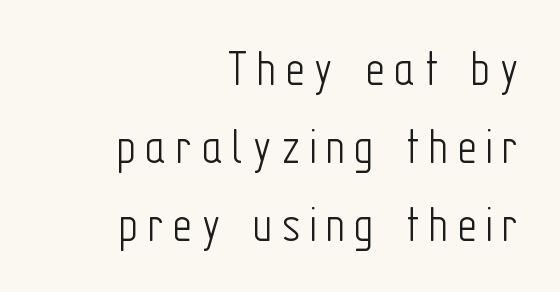
Q: Is the text bold? A: No.
Q: Is the text italic (slanted)? A: No, it is upright.
Q: Is the typeface a serif or a sans-serif typeface? A: Sans-serif.
Q: Is the text underlined? A: No.
Q: How is the paragraph aligned? A: Right-aligned.
Q: Is the spacing between lines tight, normal or loose? A: Normal.
Q: Width (condensed, normal, or wide)? A: Condensed.
Q: Stroke contrast? A: Low.
Q: x-height? A: Medium.
Q: Monospaced? A: No.
